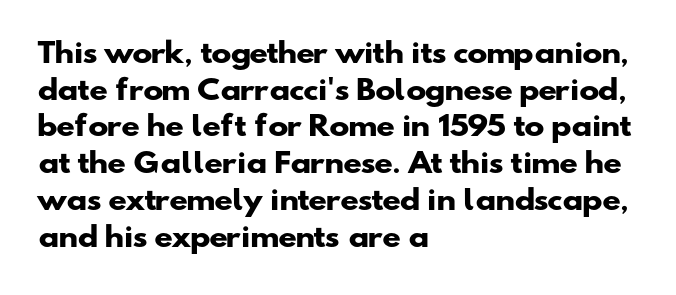
One glance says typical: line gaps are just what's usual. Caption: multi-line text, flush left, ragged right. The letterforms sit shoulder to shoulder at normal distance. The sample has been set heavy, in full bold. Descenders hang freely into open space.
